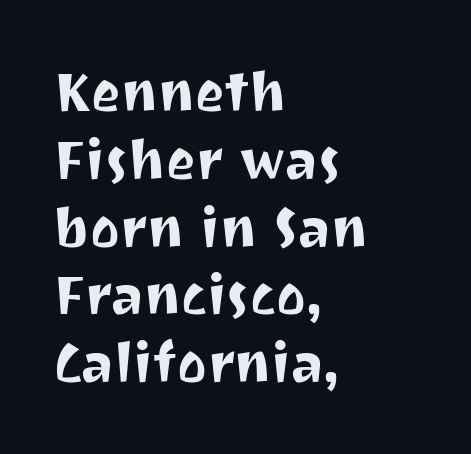
{"serif": "no", "italic": "no", "width": "normal", "stroke_contrast": "medium", "x_height": "medium", "monospaced": "no", "underline": "no", "align": "left", "line_spacing_ratio": 1.21, "letter_spacing": "normal", "letter_spacing_em": 0.0, "glyph_px": 56}
